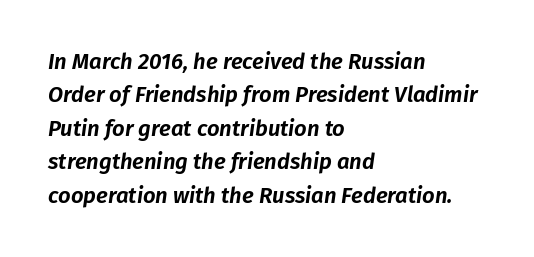
Compared with a centered layout, this one pins lines to the left instead. The block of text has a typical density, with ordinary space between rows. In terms of posture, this sample is oblique. The baseline area is clear. The type is set solid horizontally, with unmodified tracking.
